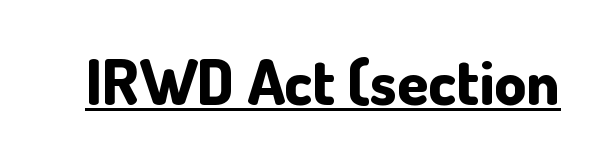
The image shows 63 px bold sans-serif type, upright; set normal letter spacing, underlined; low stroke contrast and a small x-height.
